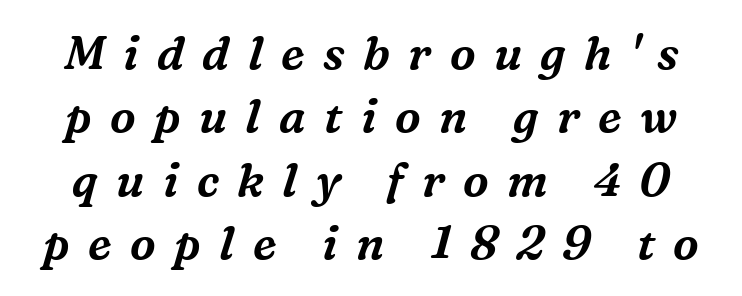
Q: Is the text italic (slanted)? A: Yes, it leans right by about 16 degrees.
Q: Is the typeface a serif or a sans-serif typeface? A: Serif.
Q: Is the text underlined? A: No.
Q: Is the spacing between letters normal or unusually wide? A: Unusually wide.
Q: Is the spacing between lines tight, normal or loose? A: Normal.
Q: Width (condensed, normal, or wide)? A: Normal.
Q: Stroke contrast? A: Medium.
Q: x-height? A: Medium.
Q: Monospaced? A: No.
